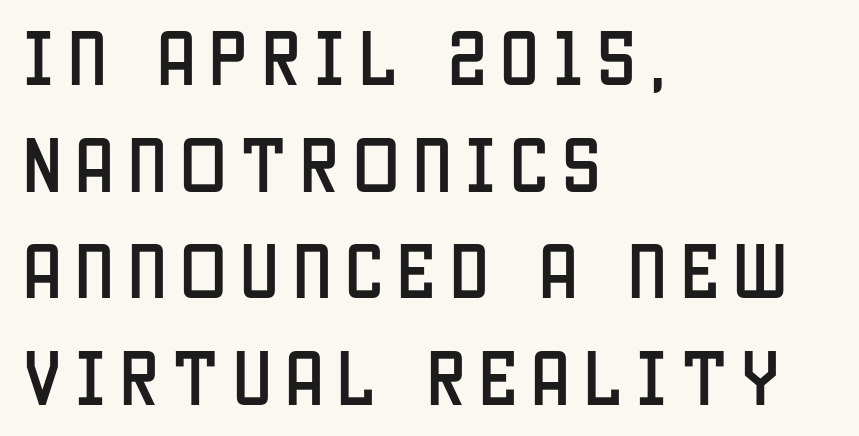
The image shows 62 px condensed sans-serif type, upright; set left-aligned, line spacing 1.72x, unusually wide letter spacing (+0.22 em), not underlined; low stroke contrast and a large x-height.
